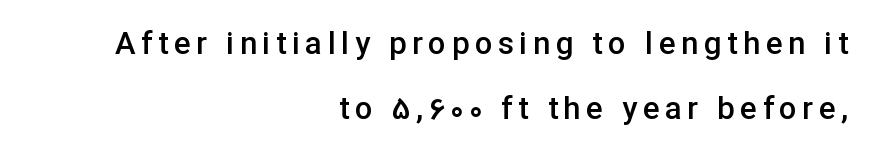
The image shows 31 px semibold sans-serif type, upright; set right-aligned, loose line spacing (2.09x), not underlined; low stroke contrast and a medium x-height.
